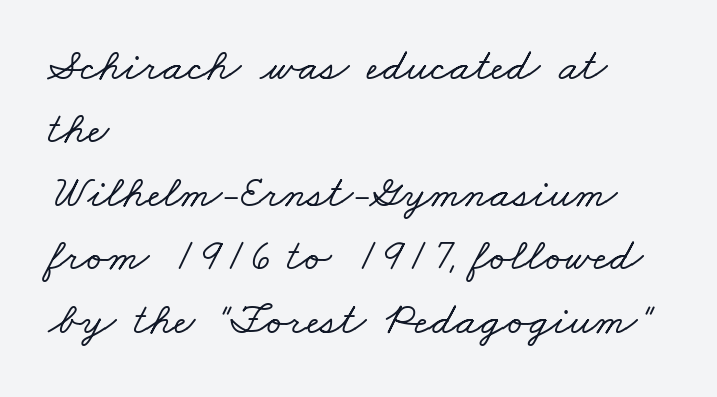
{"serif": "yes", "width": "wide", "stroke_contrast": "low", "x_height": "small", "monospaced": "no", "underline": "no", "align": "left", "line_spacing": "normal", "line_spacing_ratio": 1.38, "letter_spacing": "normal", "letter_spacing_em": 0.0, "glyph_px": 46}
